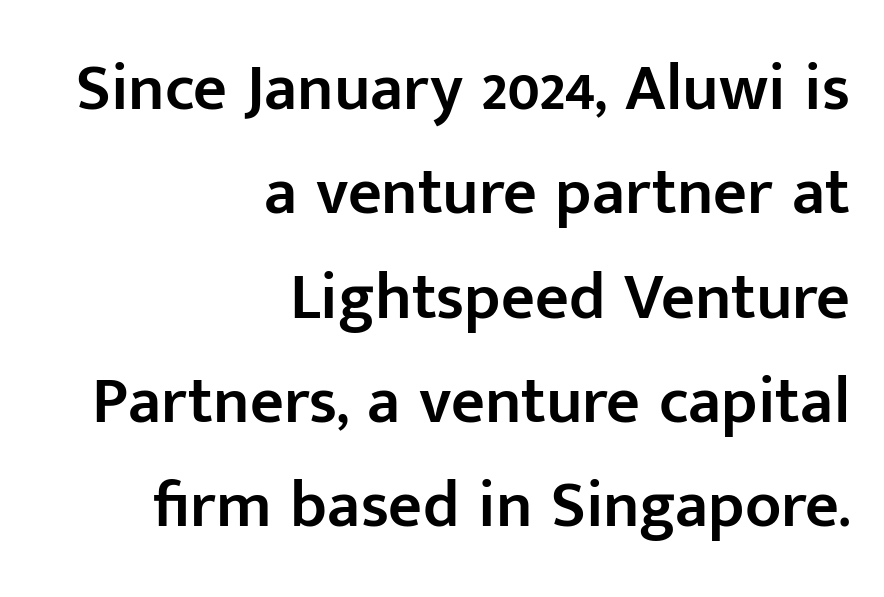
These lines keep a tight, regular rhythm from letter to letter. This block has exactly the height ordinary leading produces. Check where the strokes stop: nothing finishes them off — pure sans. The ragged edge is on the left, which tells us the setting is flush right. When letters stand straight like this, we call the style roman or upright.
